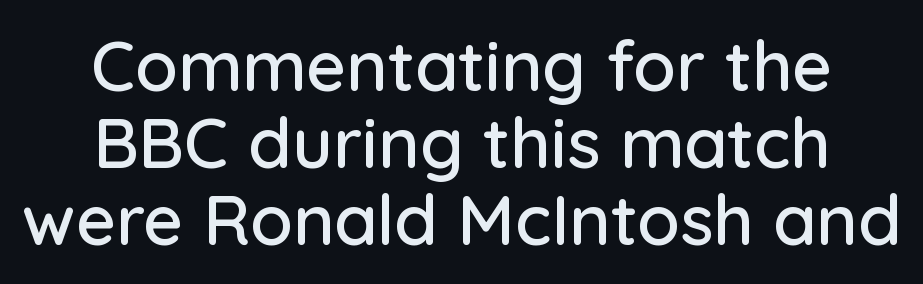
Cramped leading. The specimen reads as upright at a glance. In terms of letterform style, serifs are entirely absent. Looks like regular typesetting: each glyph gets only the width it needs. The lines are quadded center.
